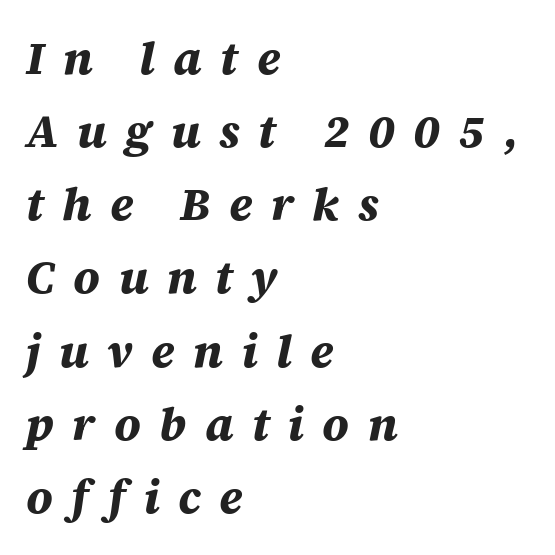
The image shows 46 px bold type, italic (leaning right); set left-aligned, normal line spacing (1.59x), unusually wide letter spacing (+0.4 em), not underlined; medium stroke contrast and a large x-height.
